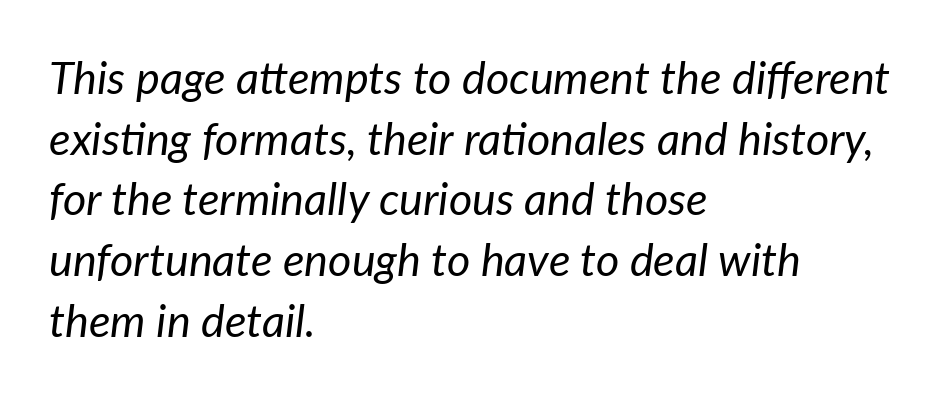
{"italic": "yes", "lean": "right", "slant_degrees": 7, "bold": "no", "weight": "regular", "width": "normal", "stroke_contrast": "low", "x_height": "medium", "monospaced": "no", "underline": "no", "align": "left", "line_spacing": "normal", "line_spacing_ratio": 1.35, "letter_spacing": "normal", "letter_spacing_em": 0.0, "glyph_px": 45}
